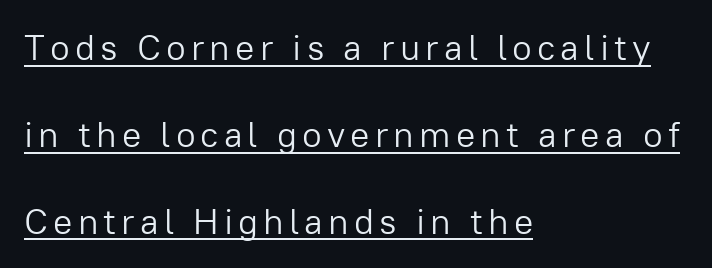
Check the space under the baseline: a stroke is drawn there. The rendering anchors every line to the left-hand side. Here the designer chose a conventional face with non-uniform glyph widths. On a weight scale, this lands at 450 or below. Look at the bottom of the vertical strokes: they stop flat, with no serifs. Each new line begins a long way beneath the previous one.
